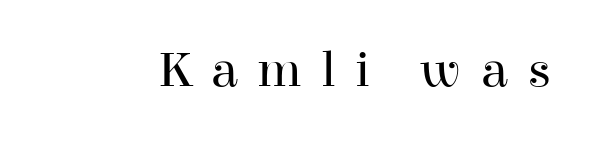
The image shows 51 px regular-weight serif type, upright; set unusually wide letter spacing (+0.38 em), not underlined; high stroke contrast and a medium x-height.
